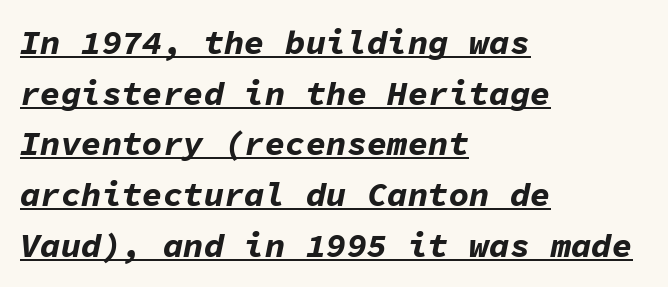
Q: Is the text bold? A: Yes.
Q: Is the text italic (slanted)? A: Yes, it leans right by about 11 degrees.
Q: Is the text underlined? A: Yes.
Q: How is the paragraph aligned? A: Left-aligned.
Q: Is the spacing between letters normal or unusually wide? A: Normal.
Q: Is the spacing between lines tight, normal or loose? A: Normal.
Q: Width (condensed, normal, or wide)? A: Normal.
Q: Stroke contrast? A: Low.
Q: x-height? A: Medium.
Q: Monospaced? A: Yes.
